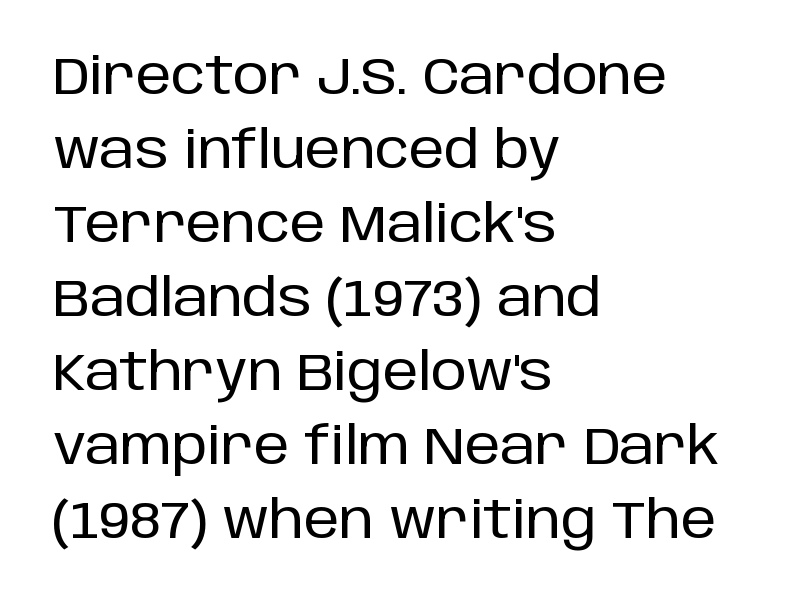
Whoever set this chose a conventional vertical rhythm. This is the regular roman posture of the typeface. Typographically, this falls in the sans-serif category. Bare-footed words on every line.
